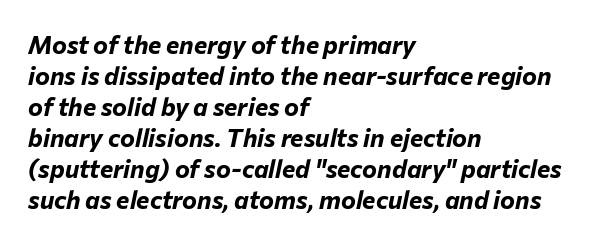
The image shows 25 px bold type, italic (leaning right); set left-aligned, line spacing 1.24x, normal letter spacing, not underlined.
